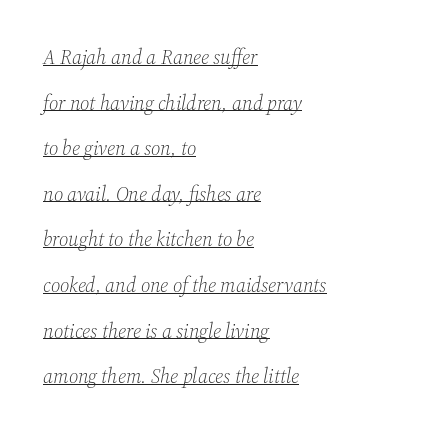
{"italic": "yes", "lean": "right", "slant_degrees": 12, "bold": "no", "underline": "yes", "align": "left", "line_spacing": "loose", "line_spacing_ratio": 2.28, "letter_spacing": "normal", "letter_spacing_em": 0.0, "glyph_px": 20}
